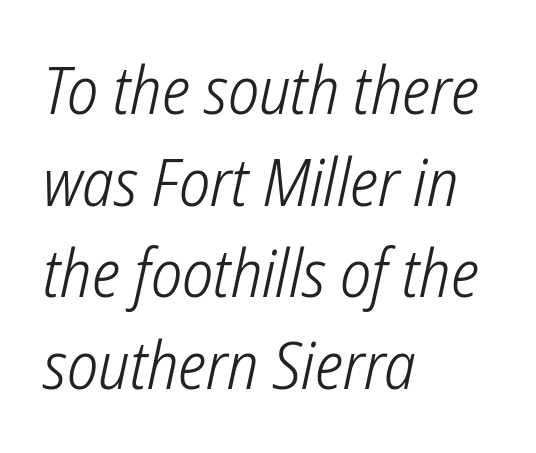
The image shows 66 px light, condensed sans-serif type; set left-aligned, normal line spacing (1.39x), normal letter spacing, not underlined; low stroke contrast and a medium x-height.
